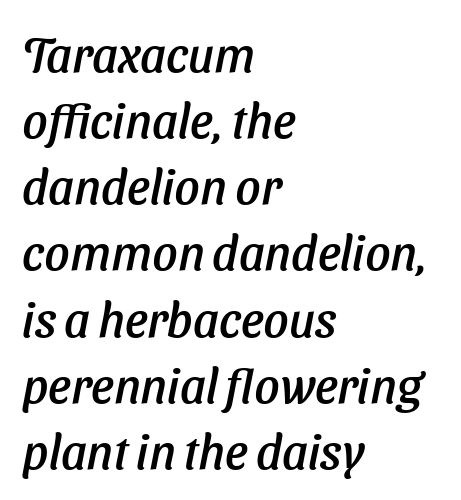
{"width": "normal", "stroke_contrast": "low", "x_height": "medium", "monospaced": "no", "underline": "no", "align": "left", "line_spacing": "normal", "line_spacing_ratio": 1.35, "letter_spacing": "normal", "letter_spacing_em": 0.0, "glyph_px": 49}
